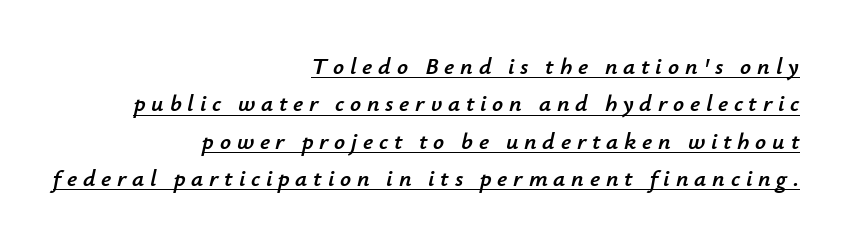
Looking at the ascenders, they clearly lean. Each line of the rendering has a horizontal stroke beneath the glyphs. Teacher's note: observe the even right margin — that is flush-right alignment. In terms of leading, this rendering sits right in the middle. Here the glyphs are tracked loosely, breaking word shapes into spaced letters.
